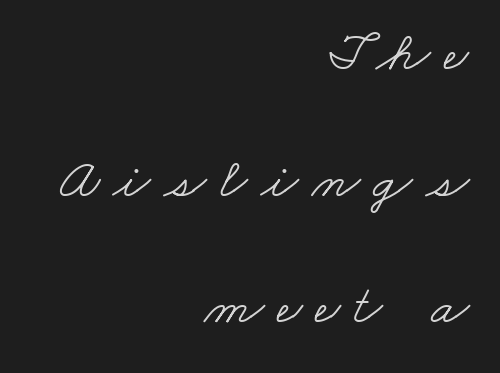
Q: Is the text bold? A: No.
Q: Is the typeface a serif or a sans-serif typeface? A: Serif.
Q: Is the text underlined? A: No.
Q: How is the paragraph aligned? A: Right-aligned.
Q: Is the spacing between letters normal or unusually wide? A: Unusually wide.
Q: Is the spacing between lines tight, normal or loose? A: Loose.
Q: Width (condensed, normal, or wide)? A: Wide.
Q: Stroke contrast? A: Low.
Q: x-height? A: Small.
Q: Monospaced? A: No.
